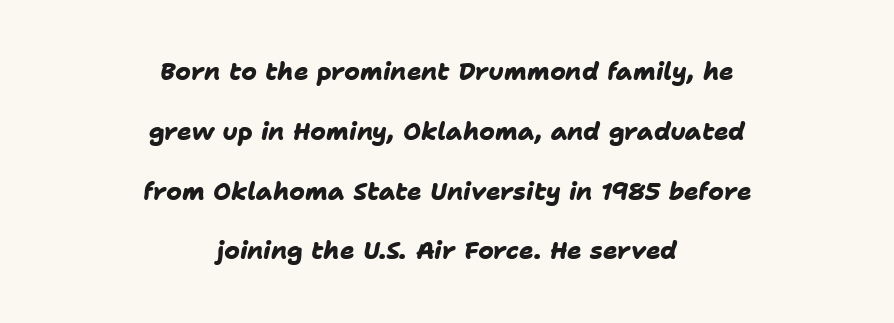
The image shows 24 px bold type; set centered, loose line spacing (2.49x), normal letter spacing, not underlined.
